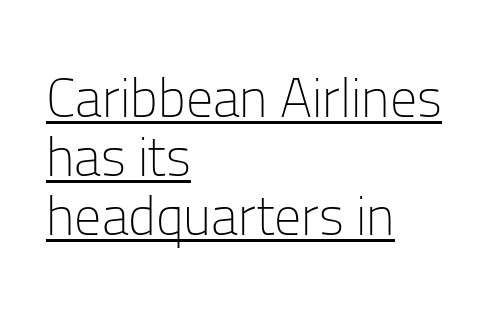
The image shows 54 px light sans-serif type, upright; set left-aligned, tight line spacing (1.09x), normal letter spacing, underlined; low stroke contrast and a medium x-height.
